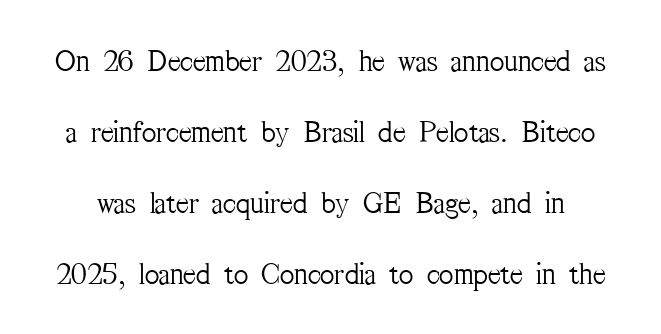
{"serif": "yes", "italic": "no", "bold": "no", "weight": "light", "width": "condensed", "stroke_contrast": "medium", "x_height": "medium", "monospaced": "no", "underline": "no", "line_spacing": "loose", "line_spacing_ratio": 2.29, "letter_spacing": "normal", "letter_spacing_em": 0.0, "glyph_px": 31}
